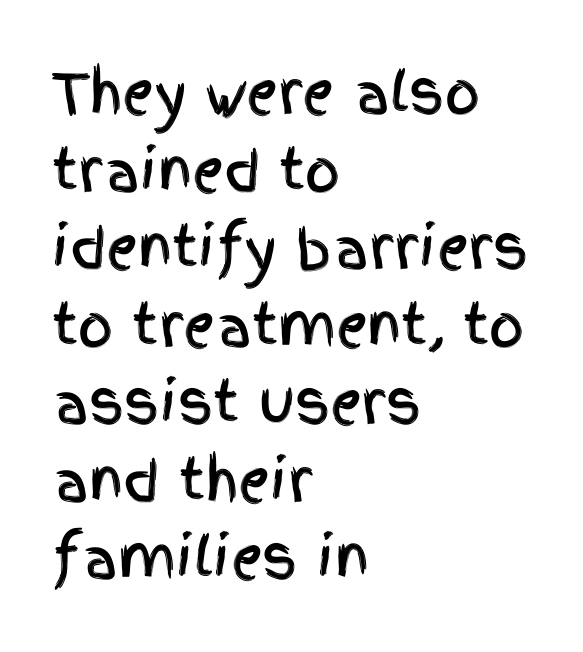
The compositor pushed each line to the left boundary. Looks like regular typesetting: each glyph gets only the width it needs. No italicization has been applied; the sample stays upright. The line texture is even and compact thanks to regular tracking. Anything drawn beneath the words? Only blank space.
